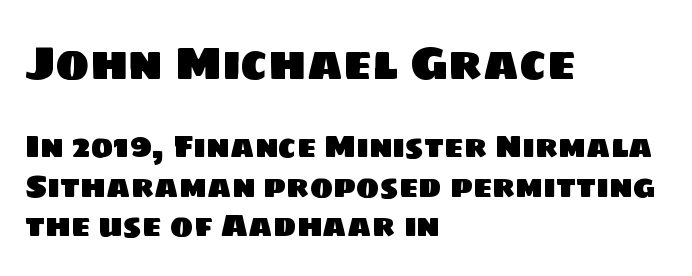
Q: Is the typeface a serif or a sans-serif typeface? A: Sans-serif.
Q: Is the text underlined? A: No.
Q: How is the paragraph aligned? A: Left-aligned.
Q: Is the spacing between letters normal or unusually wide? A: Normal.
Q: Is the spacing between lines tight, normal or loose? A: Normal.
Q: Which block of text is set in a larger size, the first (top) or the second (bottom)? A: The first (top) one.
Q: Width (condensed, normal, or wide)? A: Normal.
Q: Stroke contrast? A: Low.
Q: x-height? A: Large.
Q: Monospaced? A: No.
